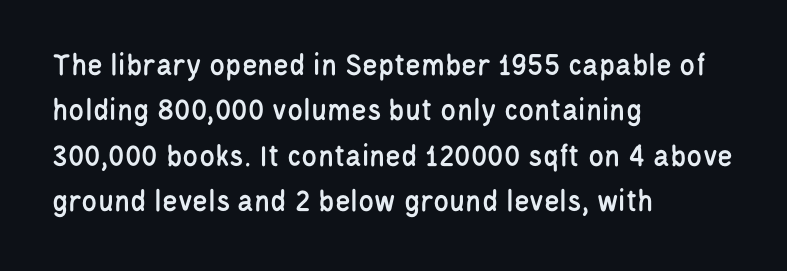
The letters advance in unequal steps, a hallmark of proportional type. To sum up the face: it is a sans, with no serifs. This rendering leaves character spacing at its baseline value. The passage shown is not underscored anywhere.
